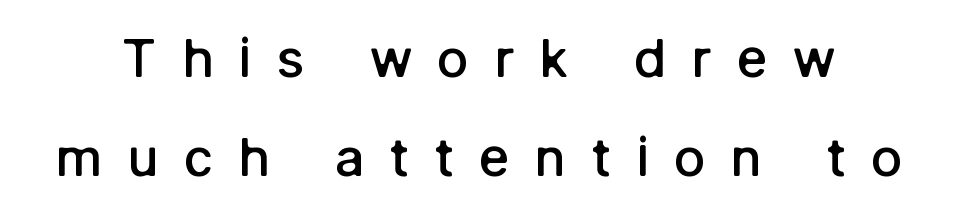
{"serif": "no", "italic": "no", "bold": "semi", "weight": "semibold", "width": "normal", "stroke_contrast": "low", "x_height": "medium", "monospaced": "no", "underline": "no", "line_spacing_ratio": 1.86, "letter_spacing": "wide", "letter_spacing_em": 0.47, "glyph_px": 53}
